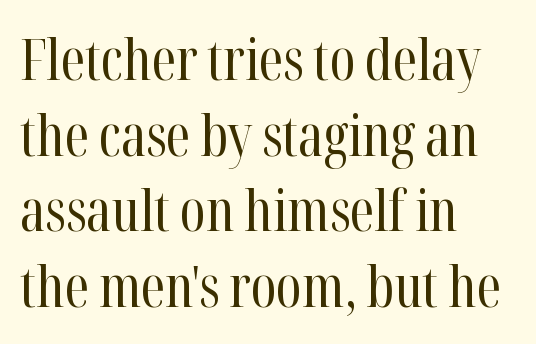
{"serif": "yes", "italic": "no", "bold": "no", "weight": "regular", "width": "condensed", "stroke_contrast": "high", "x_height": "medium", "monospaced": "no", "underline": "no", "align": "left", "line_spacing": "normal", "line_spacing_ratio": 1.35, "letter_spacing": "normal", "letter_spacing_em": 0.0, "glyph_px": 56}
